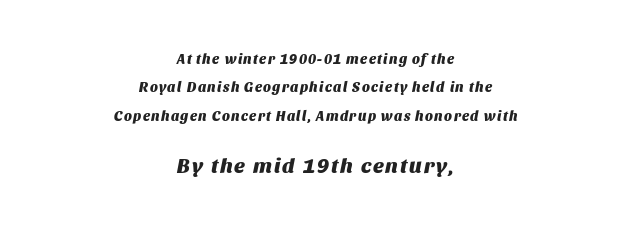
The image shows 21 px bold type, italic (leaning right); set centered, loose line spacing (2.03x), not underlined; the second (bottom) block is 1.5x larger.
